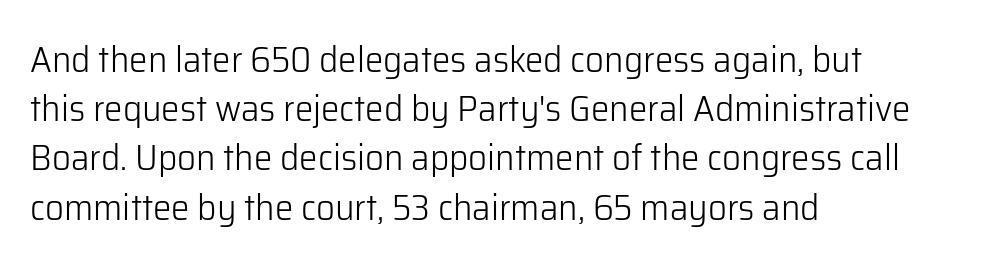
The image shows 37 px light sans-serif type, upright; set left-aligned, normal line spacing (1.33x), normal letter spacing, not underlined; low stroke contrast and a medium x-height.
